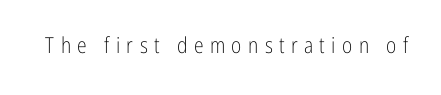
The image shows 22 px text type, upright; set unusually wide letter spacing (+0.29 em), not underlined.
